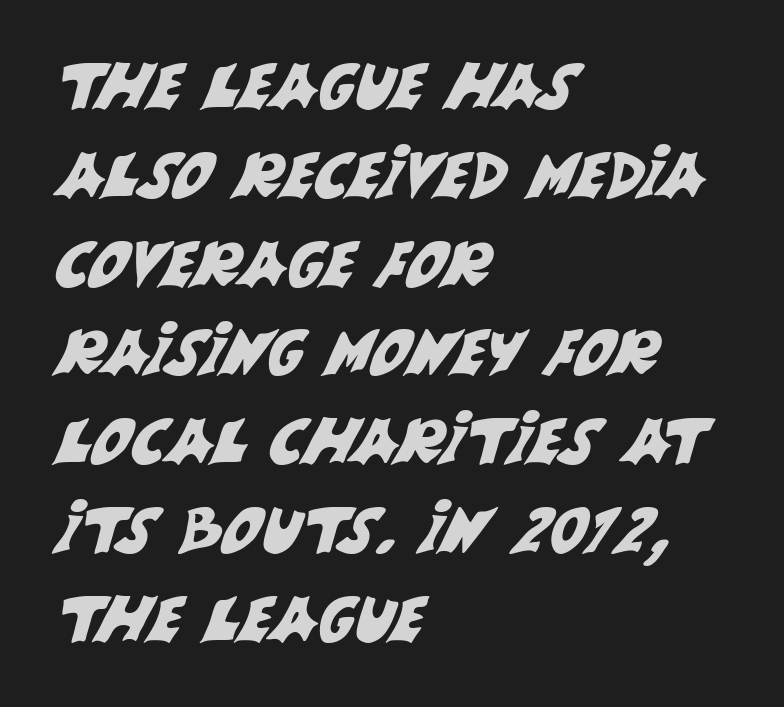
Summary of vertical rhythm: regular, with standard interline spacing. There is no visible air inserted between adjacent glyphs. The rendering uses natural spacing where letterforms have individual widths. The space directly below the letters is spotless. I'd call this a sans setting — the letters go barefoot. The text block is weighted toward the left margin, trailing off unevenly rightward.
